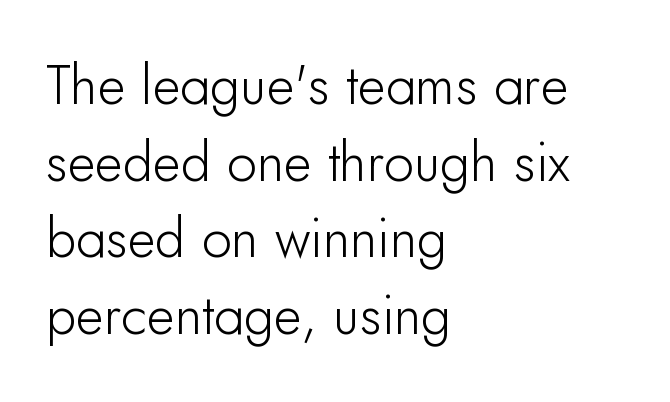
Is this a fixed-width face? No — the glyphs have proportional, varying widths. Are there feet on the stems? There aren't — it's a sans. Is the letter spacing exaggerated? No — it looks like the ordinary default. These lines were composed using upright roman letters. Honestly, the row spacing looks completely unremarkable.
